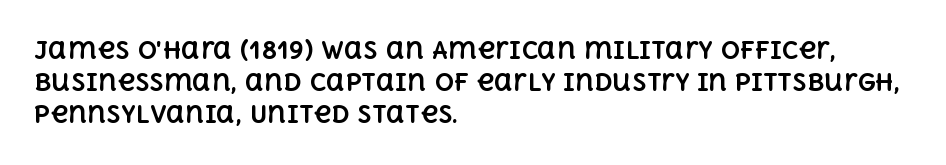
The image shows 24 px bold type, upright; set left-aligned, normal line spacing (1.34x), normal letter spacing, not underlined.
